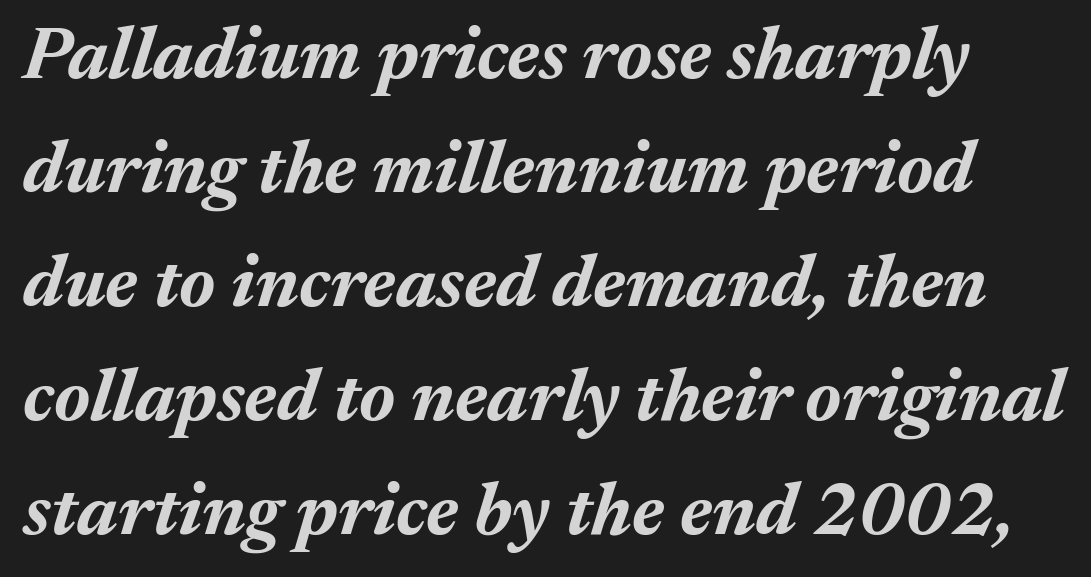
Q: Is the text bold? A: Yes.
Q: Is the text italic (slanted)? A: Yes, it leans right by about 17 degrees.
Q: Is the text underlined? A: No.
Q: Is the spacing between letters normal or unusually wide? A: Normal.
Q: Is the spacing between lines tight, normal or loose? A: Normal.
Q: Width (condensed, normal, or wide)? A: Normal.
Q: Stroke contrast? A: Medium.
Q: x-height? A: Medium.
Q: Monospaced? A: No.
